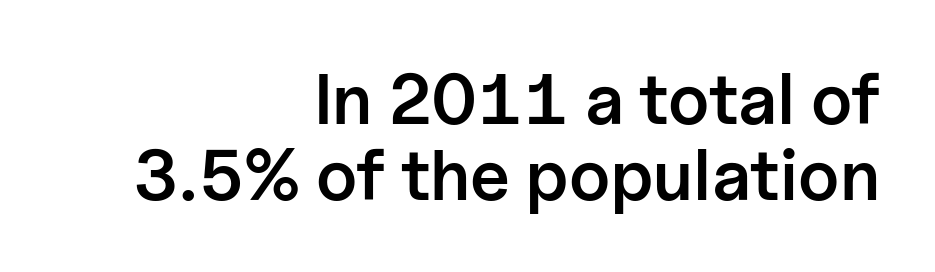
{"serif": "no", "italic": "no", "bold": "semi", "weight": "semibold", "width": "normal", "stroke_contrast": "low", "x_height": "medium", "monospaced": "no", "underline": "no", "align": "right", "line_spacing": "tight", "line_spacing_ratio": 1.07, "letter_spacing": "normal", "letter_spacing_em": 0.0, "glyph_px": 71}
